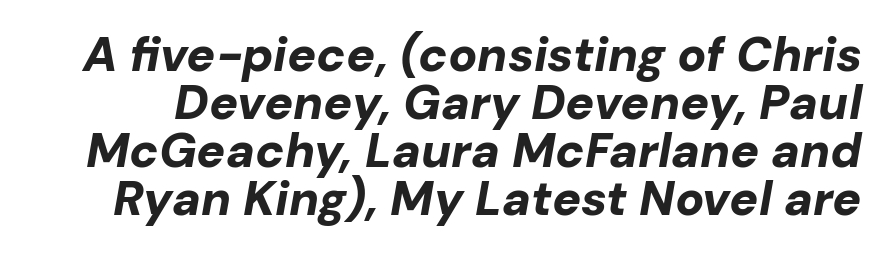
Q: Is the text bold? A: Yes.
Q: Is the text italic (slanted)? A: Yes, it leans right by about 10 degrees.
Q: Is the text underlined? A: No.
Q: Is the spacing between letters normal or unusually wide? A: Normal.
Q: Is the spacing between lines tight, normal or loose? A: Tight.
Q: Width (condensed, normal, or wide)? A: Normal.
Q: Stroke contrast? A: Low.
Q: x-height? A: Medium.
Q: Monospaced? A: No.
